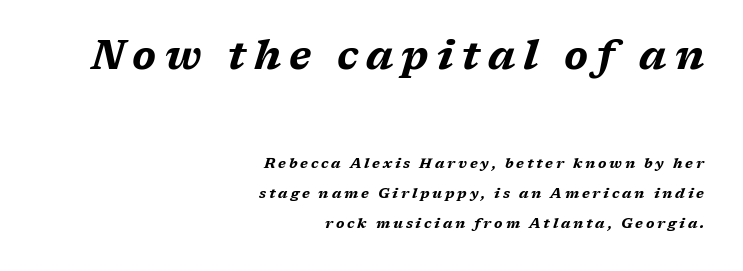
Q: Is the text bold? A: Yes.
Q: Is the text italic (slanted)? A: Yes, it leans right by about 17 degrees.
Q: Is the text underlined? A: No.
Q: How is the paragraph aligned? A: Right-aligned.
Q: Is the spacing between letters normal or unusually wide? A: Unusually wide.
Q: Is the spacing between lines tight, normal or loose? A: Loose.
Q: Which block of text is set in a larger size, the first (top) or the second (bottom)? A: The first (top) one.
Q: Width (condensed, normal, or wide)? A: Wide.
Q: Stroke contrast? A: Medium.
Q: x-height? A: Medium.
Q: Monospaced? A: No.
